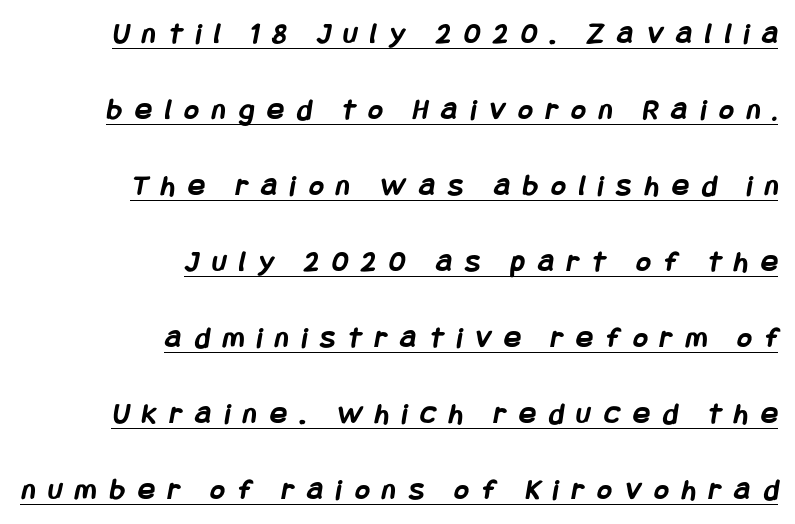
The line texture is sparse and dotted thanks to wide tracking. Regarding leading, the lines here are spaced well apart. Each line of the rendering has a horizontal stroke beneath the glyphs. In CSS terms this would be text-align: right. Typographic density is high because the face is bold.
